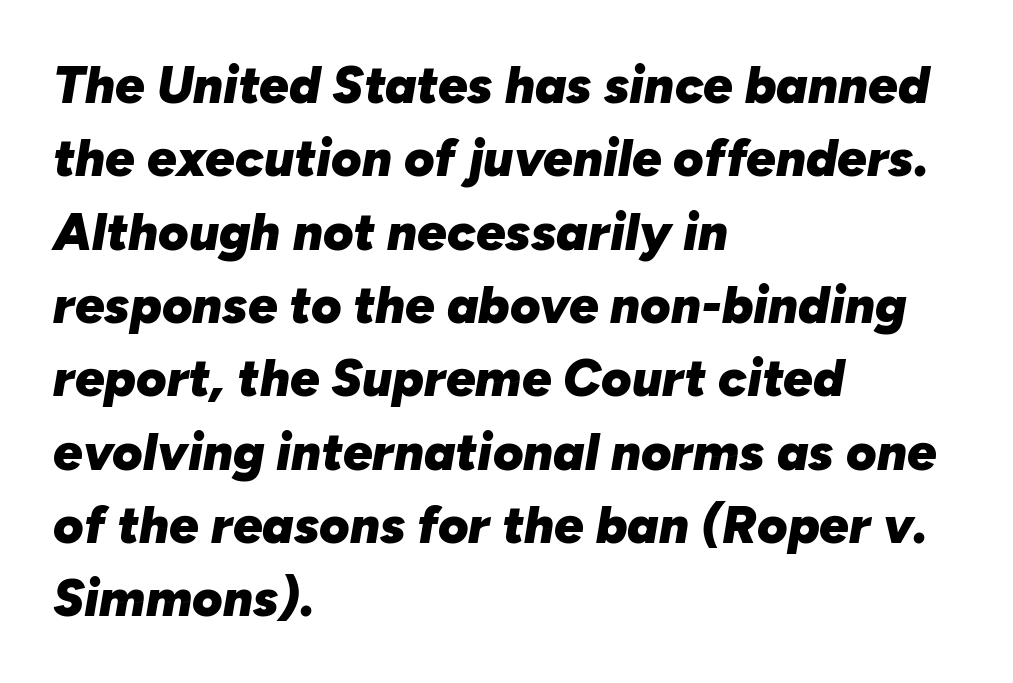
The image shows 52 px heavy type, italic (leaning right); set left-aligned, normal line spacing (1.41x), normal letter spacing, not underlined; low stroke contrast and a medium x-height.
